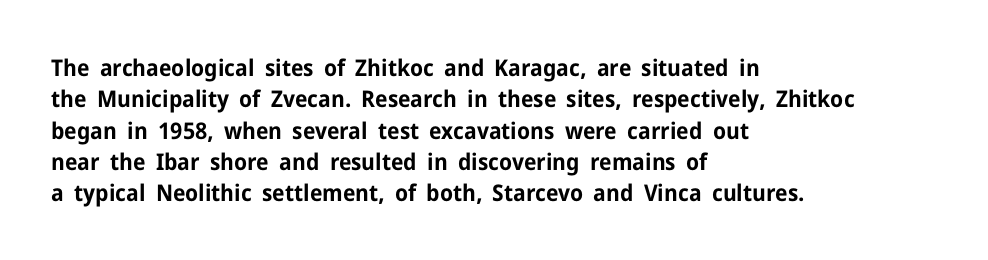
{"italic": "no", "bold": "yes", "underline": "no", "align": "left", "line_spacing": "normal", "line_spacing_ratio": 1.36, "letter_spacing": "normal", "letter_spacing_em": 0.0, "glyph_px": 23}
